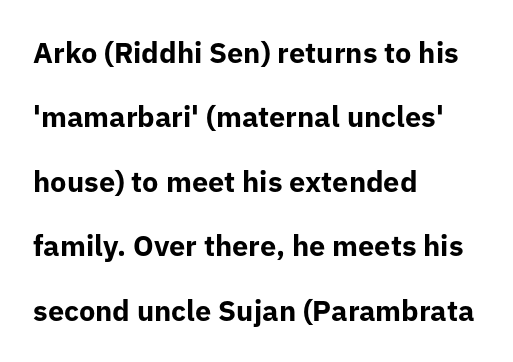
A classic flush-left, rag-right setting is used for this passage. In terms of leading, this rendering errs on the spacious side. On the weight axis this lands at bold, roughly 700. Descender tails drop into unmarked territory.
